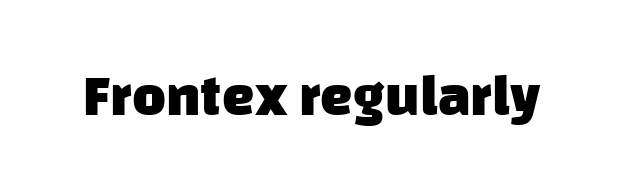
Q: Is the text bold? A: Yes.
Q: Is the typeface a serif or a sans-serif typeface? A: Sans-serif.
Q: Is the text underlined? A: No.
Q: Is the spacing between letters normal or unusually wide? A: Normal.
Q: Width (condensed, normal, or wide)? A: Normal.
Q: Stroke contrast? A: Low.
Q: x-height? A: Large.
Q: Monospaced? A: No.
